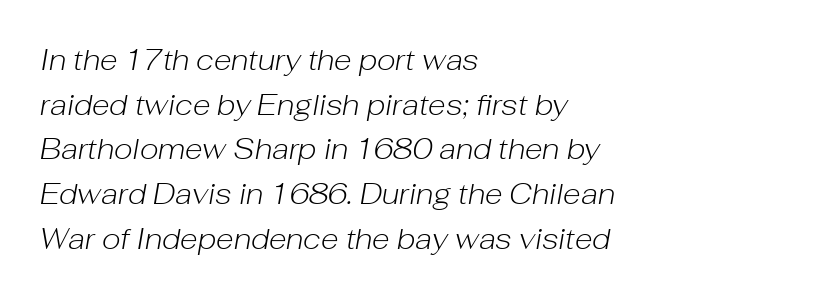
Varying glyph widths throughout — classic text-font behaviour. The typography opts for an oblique posture over an upright one. In CSS terms this would be text-align: left. Look at the tracking — it's just the regular setting, nothing added. Underline: absent.
